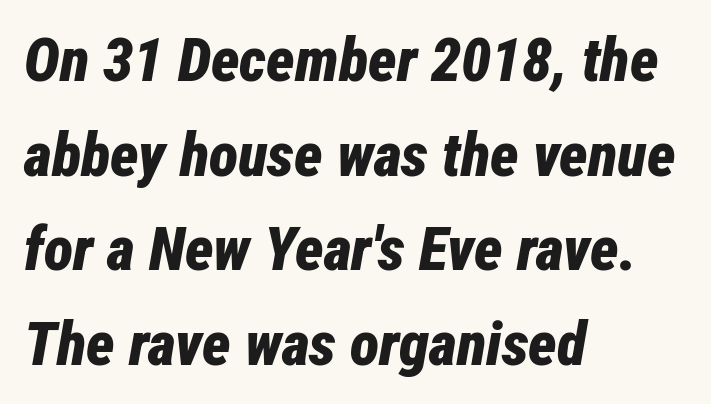
{"italic": "yes", "lean": "right", "slant_degrees": 12, "bold": "yes", "weight": "bold", "width": "condensed", "stroke_contrast": "low", "x_height": "medium", "monospaced": "no", "underline": "no", "align": "left", "line_spacing": "normal", "line_spacing_ratio": 1.55, "letter_spacing": "normal", "letter_spacing_em": 0.0, "glyph_px": 61}
